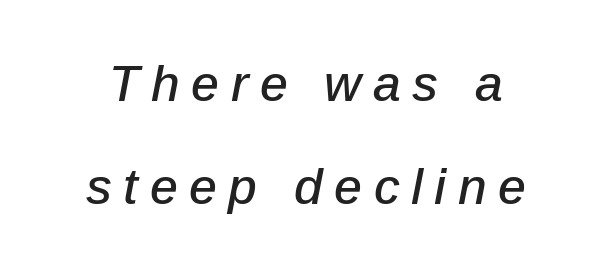
This block would shrink considerably if given ordinary leading; it's expanded now. Has an underline been added? It has not. The rendering uses natural spacing where letterforms have individual widths. These lines have a slow, spaced-out rhythm from letter to letter. The text carries the slant typical of an italic or oblique font.
